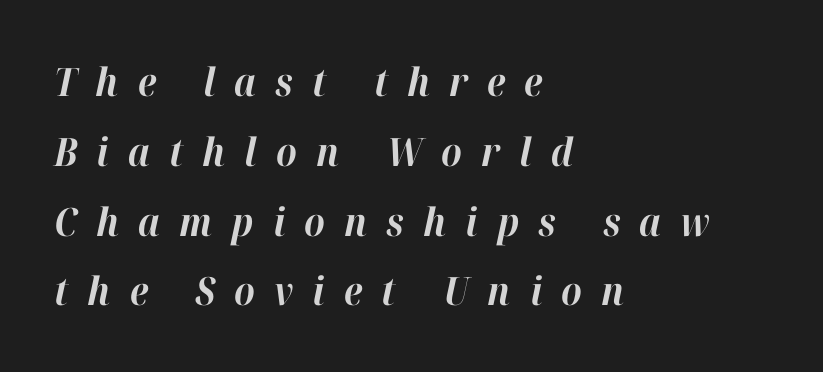
Q: Is the text bold? A: Yes.
Q: Is the text italic (slanted)? A: Yes, it leans right by about 12 degrees.
Q: Is the text underlined? A: No.
Q: How is the paragraph aligned? A: Left-aligned.
Q: Is the spacing between letters normal or unusually wide? A: Unusually wide.
Q: Width (condensed, normal, or wide)? A: Normal.
Q: Stroke contrast? A: High.
Q: x-height? A: Medium.
Q: Monospaced? A: No.
